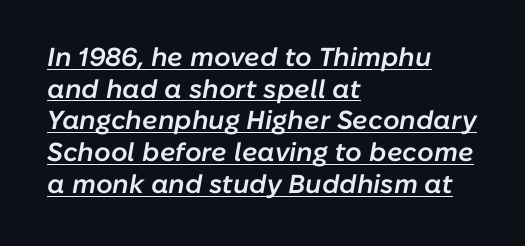
{"italic": "yes", "lean": "right", "slant_degrees": 10, "bold": "semi", "underline": "yes", "align": "left", "line_spacing_ratio": 1.22, "letter_spacing": "normal", "letter_spacing_em": 0.0, "glyph_px": 26}
